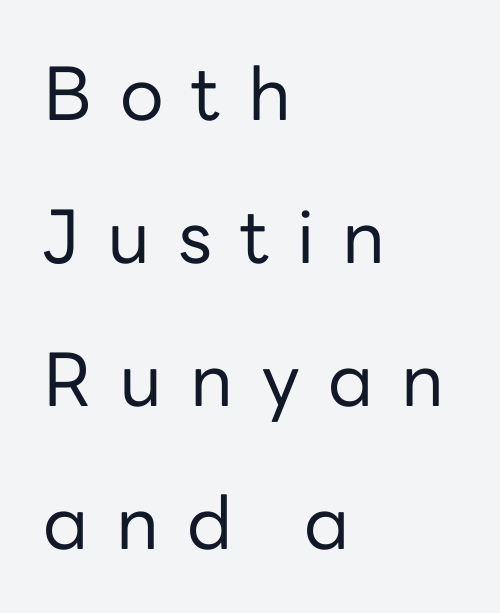
Q: Is the text bold? A: No.
Q: Is the text italic (slanted)? A: No, it is upright.
Q: Is the typeface a serif or a sans-serif typeface? A: Sans-serif.
Q: Is the text underlined? A: No.
Q: How is the paragraph aligned? A: Left-aligned.
Q: Is the spacing between letters normal or unusually wide? A: Unusually wide.
Q: Is the spacing between lines tight, normal or loose? A: Loose.
Q: Width (condensed, normal, or wide)? A: Normal.
Q: Stroke contrast? A: Low.
Q: x-height? A: Medium.
Q: Monospaced? A: No.
